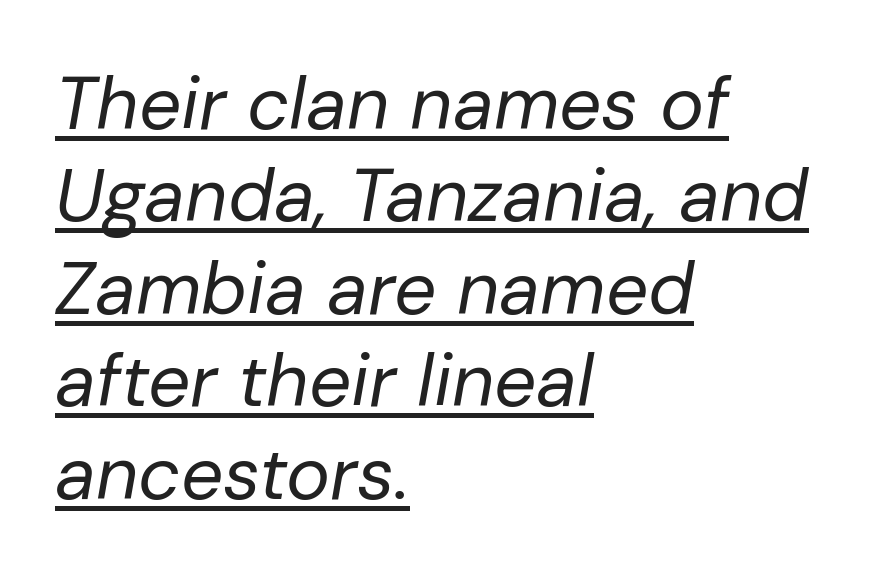
Between one letter and the next there's only the usual sliver of space. Stroke mass is kept to a normal reading level or below. If you drew a ruler down the left edge, every line would touch it. Emphasis is given by a line drawn under the lettering.
